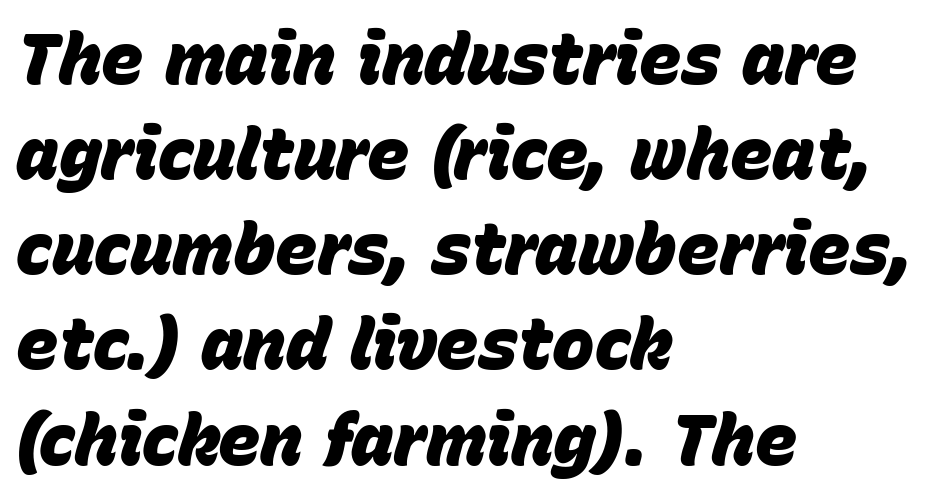
The image shows 71 px heavy type, italic (leaning right); set left-aligned, normal line spacing (1.34x), normal letter spacing, not underlined; low stroke contrast and a large x-height.
